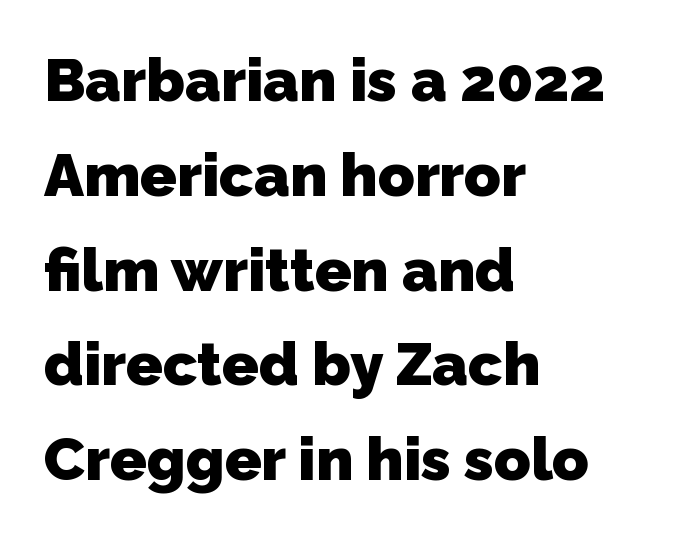
If you drew a ruler down the left edge, every line would touch it. Examine the stroke ends and you'll find no serifs. Plenty of ink on the page — the face is bold. The rendering uses a moderate line-height, typical for paragraphs. Does extra space separate the letters? No, they use regular spacing. You could not count columns in this text — the font is proportionally spaced.
